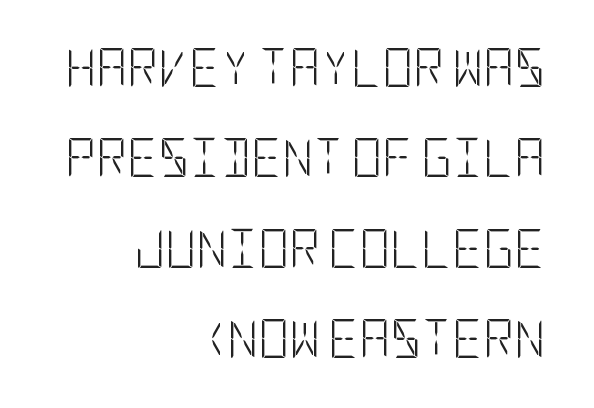
Q: Is the text bold? A: No.
Q: Is the text italic (slanted)? A: No, it is upright.
Q: Is the typeface a serif or a sans-serif typeface? A: Sans-serif.
Q: Is the text underlined? A: No.
Q: How is the paragraph aligned? A: Right-aligned.
Q: Is the spacing between letters normal or unusually wide? A: Normal.
Q: Is the spacing between lines tight, normal or loose? A: Loose.
Q: Width (condensed, normal, or wide)? A: Condensed.
Q: Stroke contrast? A: Low.
Q: x-height? A: Large.
